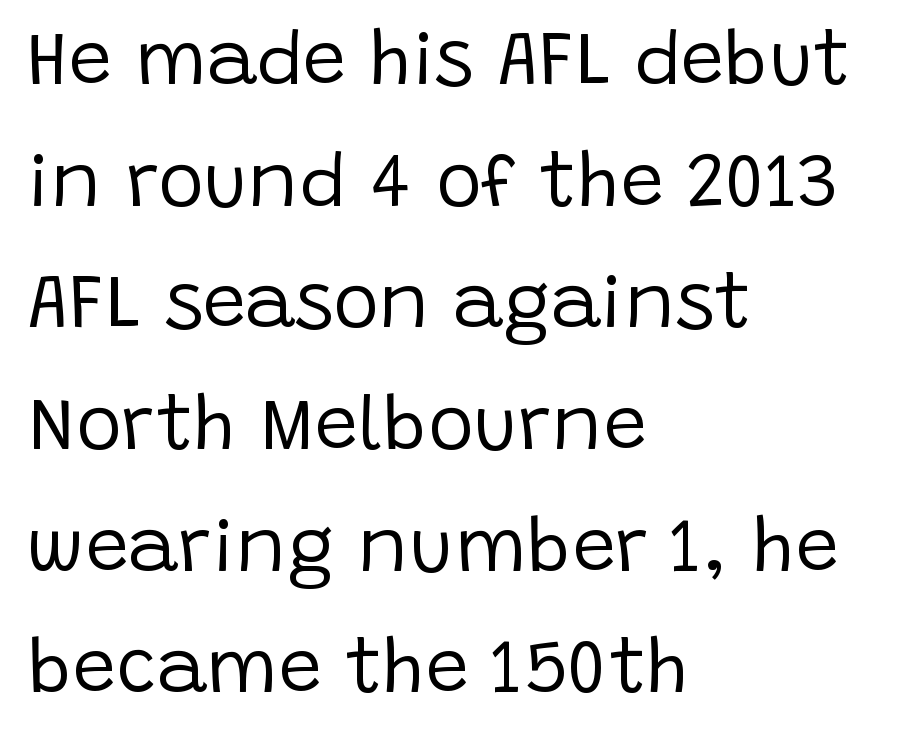
The specimen reads as upright at a glance. This sample keeps an unexceptional amount of space between lines. To sum up the face: it is a sans, with no serifs. Plain, unruled lines of type.
